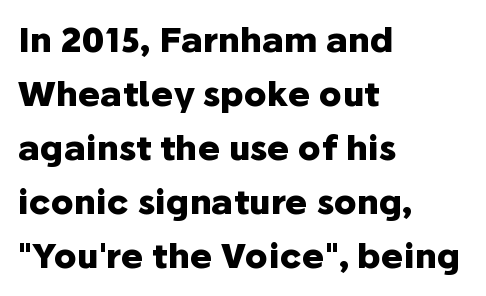
Q: Is the text bold? A: Yes.
Q: Is the text italic (slanted)? A: No, it is upright.
Q: Is the typeface a serif or a sans-serif typeface? A: Sans-serif.
Q: Is the text underlined? A: No.
Q: How is the paragraph aligned? A: Left-aligned.
Q: Is the spacing between letters normal or unusually wide? A: Normal.
Q: Is the spacing between lines tight, normal or loose? A: Normal.
Q: Width (condensed, normal, or wide)? A: Normal.
Q: Stroke contrast? A: Low.
Q: x-height? A: Medium.
Q: Monospaced? A: No.
